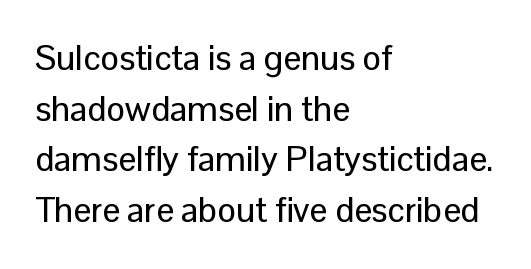
The image shows 35 px sans-serif type, upright; set left-aligned, normal line spacing (1.45x), normal letter spacing, not underlined; low stroke contrast and a medium x-height.
